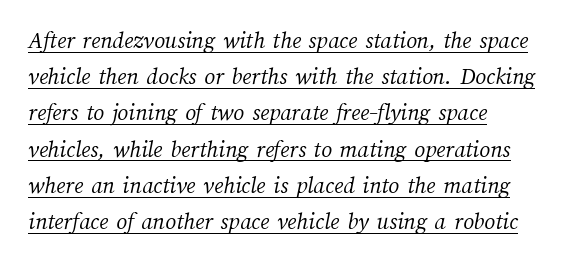
Q: Is the text bold? A: No.
Q: Is the text underlined? A: Yes.
Q: How is the paragraph aligned? A: Left-aligned.
Q: Is the spacing between letters normal or unusually wide? A: Normal.
Q: Is the spacing between lines tight, normal or loose? A: Normal.
